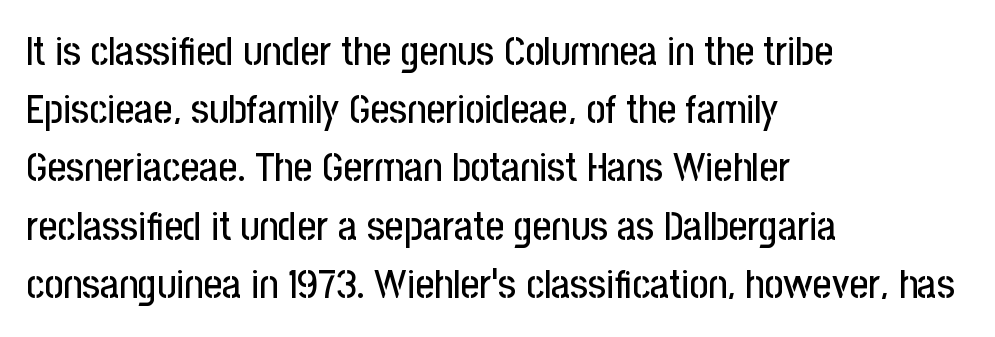
Q: Is the text italic (slanted)? A: No, it is upright.
Q: Is the typeface a serif or a sans-serif typeface? A: Sans-serif.
Q: Is the text underlined? A: No.
Q: How is the paragraph aligned? A: Left-aligned.
Q: Is the spacing between letters normal or unusually wide? A: Normal.
Q: Is the spacing between lines tight, normal or loose? A: Normal.
Q: Width (condensed, normal, or wide)? A: Condensed.
Q: Stroke contrast? A: Low.
Q: x-height? A: Medium.
Q: Monospaced? A: No.
